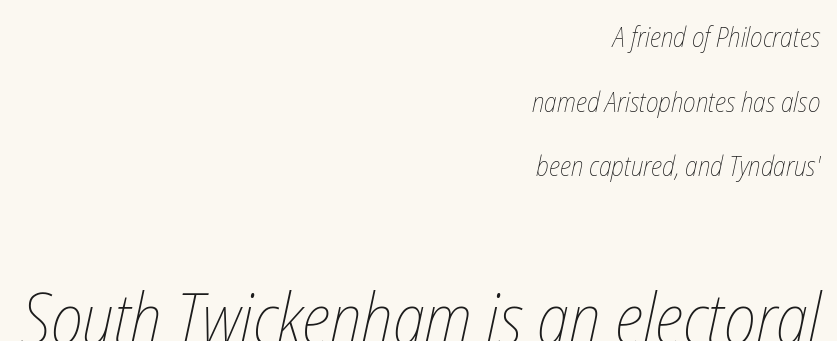
Nothing unusual about the tracking: characters are spaced as the font intends. A clean baseline with only descenders dipping below it. Compared with a typical body face, this is equally light or lighter still. Which margin do the lines hug? The right one — the left edge is uneven. The passage shown begins with its smaller block and ends with its larger one. Do the characters align in a grid? No, the font is proportional.
